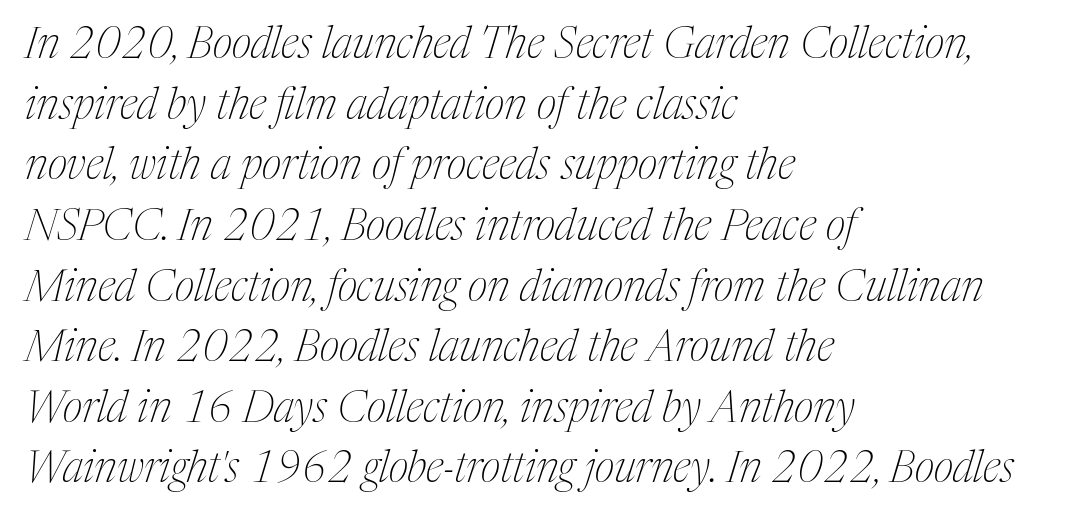
{"serif": "yes", "italic": "yes", "lean": "right", "slant_degrees": 17, "bold": "no", "weight": "thin", "width": "condensed", "stroke_contrast": "medium", "x_height": "medium", "monospaced": "no", "underline": "no", "align": "left", "line_spacing": "normal", "line_spacing_ratio": 1.41, "letter_spacing": "normal", "letter_spacing_em": 0.0, "glyph_px": 43}
